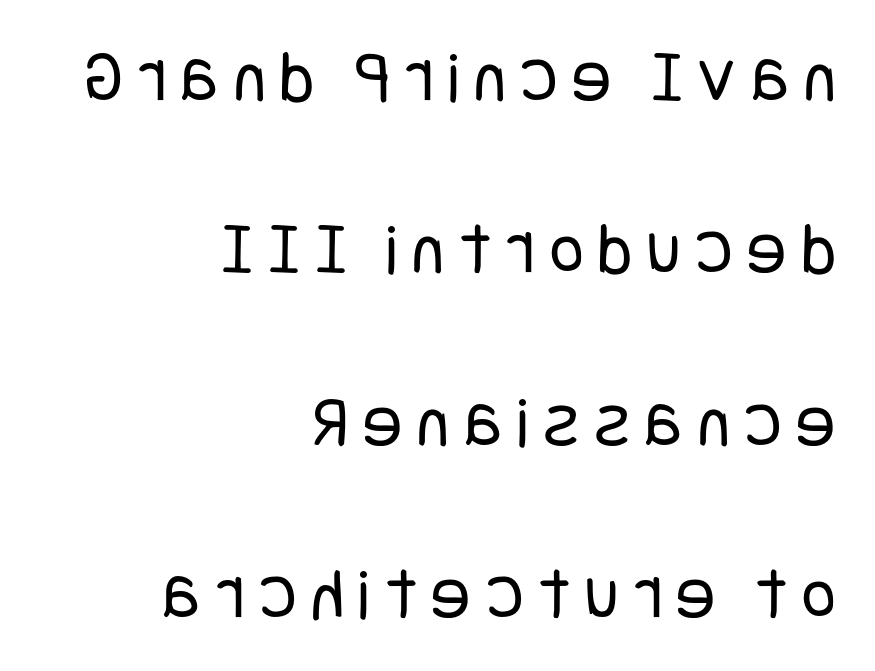
The image shows 74 px regular-weight, condensed sans-serif type, upright; set right-aligned, loose line spacing (2.33x), unusually wide letter spacing (+0.2 em), not underlined; low stroke contrast and a large x-height.
